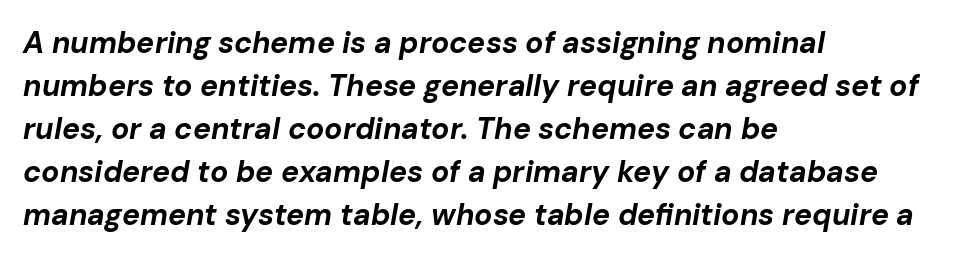
{"italic": "yes", "lean": "right", "slant_degrees": 10, "bold": "yes", "weight": "bold", "width": "normal", "stroke_contrast": "low", "x_height": "medium", "monospaced": "no", "underline": "no", "align": "left", "line_spacing": "normal", "line_spacing_ratio": 1.43, "letter_spacing": "normal", "letter_spacing_em": 0.0, "glyph_px": 30}
